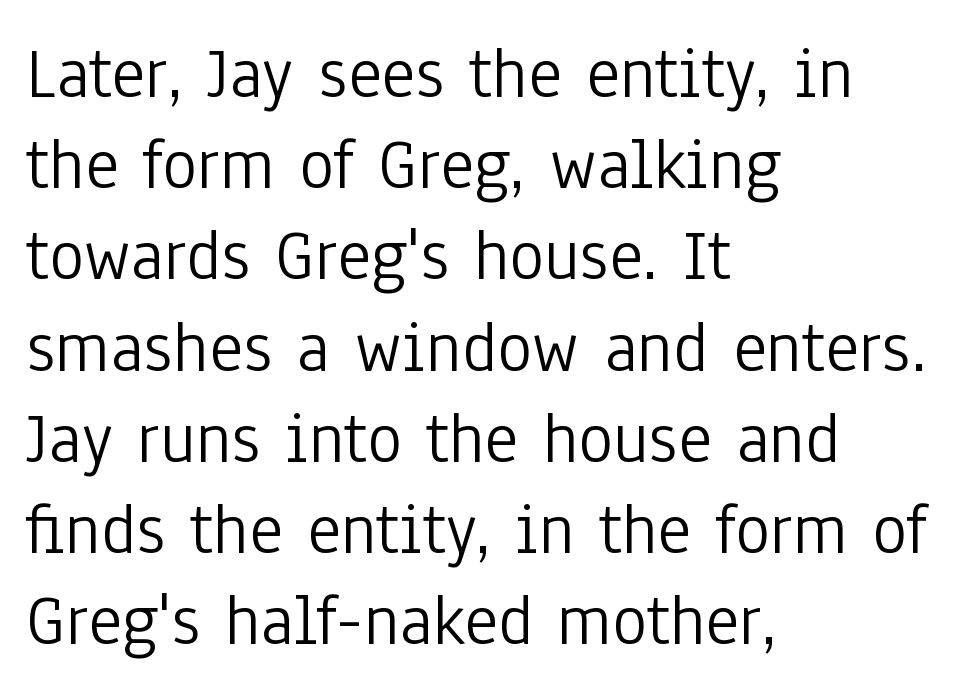
Q: Is the text bold? A: No.
Q: Is the text italic (slanted)? A: No, it is upright.
Q: Is the typeface a serif or a sans-serif typeface? A: Sans-serif.
Q: Is the text underlined? A: No.
Q: How is the paragraph aligned? A: Left-aligned.
Q: Is the spacing between letters normal or unusually wide? A: Normal.
Q: Is the spacing between lines tight, normal or loose? A: Normal.
Q: Width (condensed, normal, or wide)? A: Condensed.
Q: Stroke contrast? A: Low.
Q: x-height? A: Medium.
Q: Monospaced? A: No.
